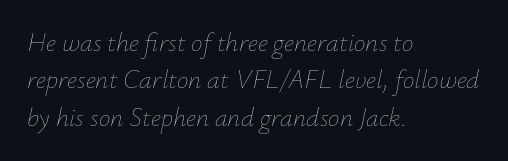
Q: Is the text bold? A: No.
Q: Is the text italic (slanted)? A: Yes, it leans right by about 12 degrees.
Q: Is the text underlined? A: No.
Q: How is the paragraph aligned? A: Left-aligned.
Q: Is the spacing between letters normal or unusually wide? A: Normal.
Q: Is the spacing between lines tight, normal or loose? A: Normal.
